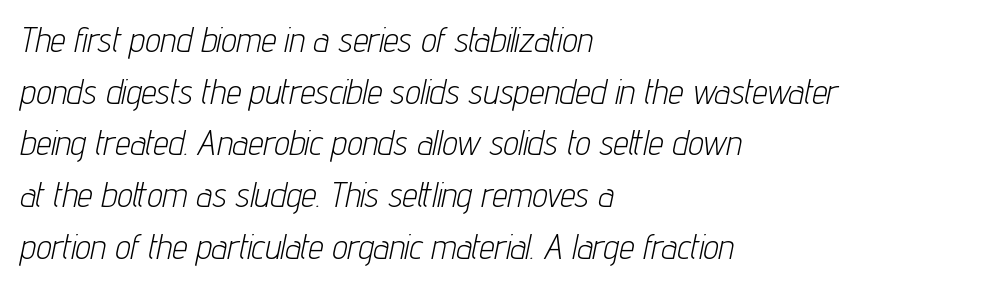
The specimen reads as italic at a glance. Descenders are the only things crossing below the line. All the whitespace from short lines collects on the right. In terms of letterspacing, this is plain default setting. Rows of type keep a routine distance in the vertical direction. The letterforms sit at book weight or below.
